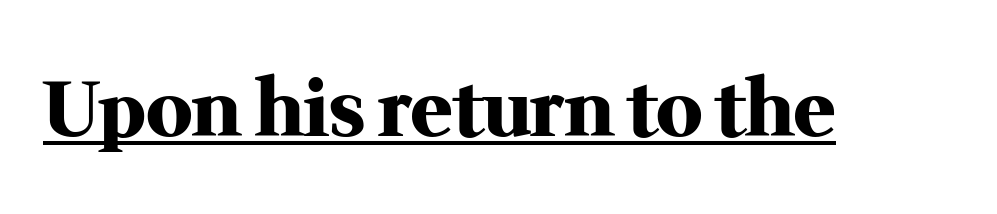
{"serif": "yes", "italic": "no", "bold": "yes", "weight": "heavy", "width": "normal", "stroke_contrast": "medium", "x_height": "medium", "monospaced": "no", "underline": "yes", "letter_spacing": "normal", "letter_spacing_em": 0.0, "glyph_px": 77}
